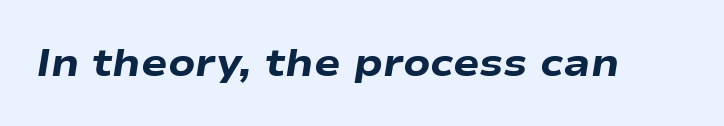
The image shows 39 px heavy, wide type, italic (leaning right); set normal letter spacing, not underlined; low stroke contrast and a medium x-height.
